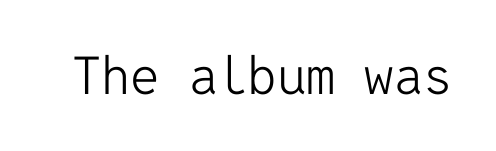
{"serif": "no", "italic": "no", "bold": "no", "weight": "light", "width": "normal", "stroke_contrast": "low", "x_height": "medium", "monospaced": "yes", "underline": "no", "letter_spacing": "normal", "letter_spacing_em": 0.0, "glyph_px": 52}
